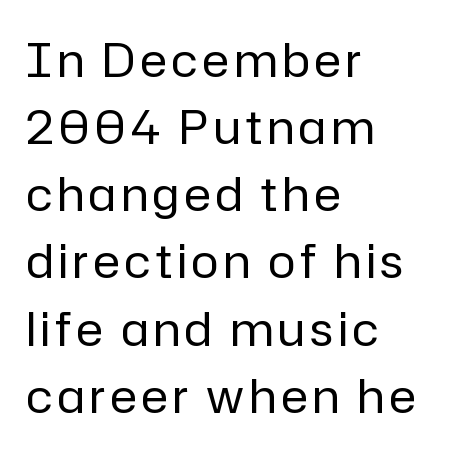
{"serif": "no", "italic": "no", "bold": "no", "weight": "regular", "width": "normal", "stroke_contrast": "low", "x_height": "medium", "monospaced": "no", "underline": "no", "align": "left", "line_spacing": "normal", "line_spacing_ratio": 1.46, "glyph_px": 46}
